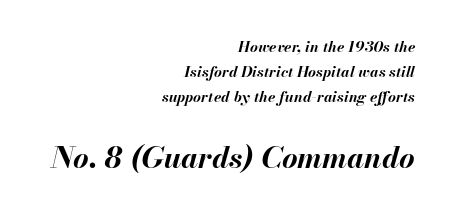
The image shows 30 px bold type, italic (leaning right); set right-aligned, normal line spacing (1.67x), normal letter spacing, not underlined; the second (bottom) block is 2.0x larger; medium stroke contrast and a small x-height.
